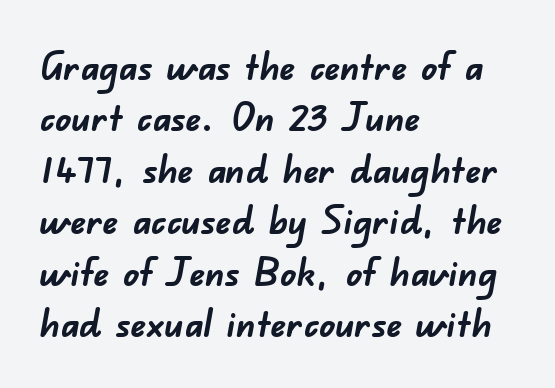
Q: Is the text bold? A: Yes.
Q: Is the typeface a serif or a sans-serif typeface? A: Sans-serif.
Q: Is the text underlined? A: No.
Q: How is the paragraph aligned? A: Left-aligned.
Q: Is the spacing between letters normal or unusually wide? A: Normal.
Q: Is the spacing between lines tight, normal or loose? A: Normal.
Q: Width (condensed, normal, or wide)? A: Normal.
Q: Stroke contrast? A: Low.
Q: x-height? A: Small.
Q: Monospaced? A: No.
